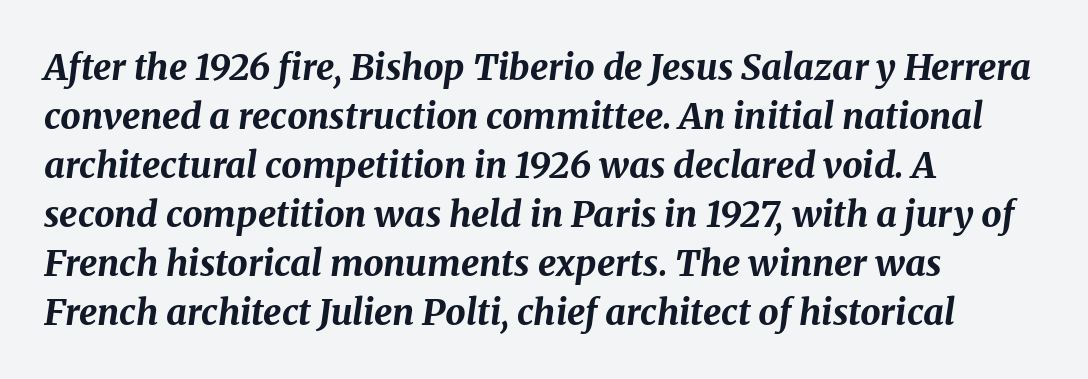
The image shows 36 px bold type, italic (leaning right); set left-aligned, normal line spacing (1.36x), normal letter spacing, not underlined; medium stroke contrast and a medium x-height.
